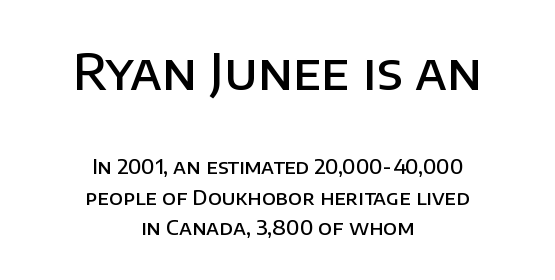
{"serif": "no", "italic": "no", "bold": "semi", "weight": "semibold", "width": "normal", "stroke_contrast": "low", "x_height": "large", "monospaced": "no", "underline": "no", "align": "center", "line_spacing": "normal", "line_spacing_ratio": 1.53, "letter_spacing": "normal", "letter_spacing_em": 0.0, "larger_block": "first", "size_ratio": 2.45, "glyph_px": 49}
